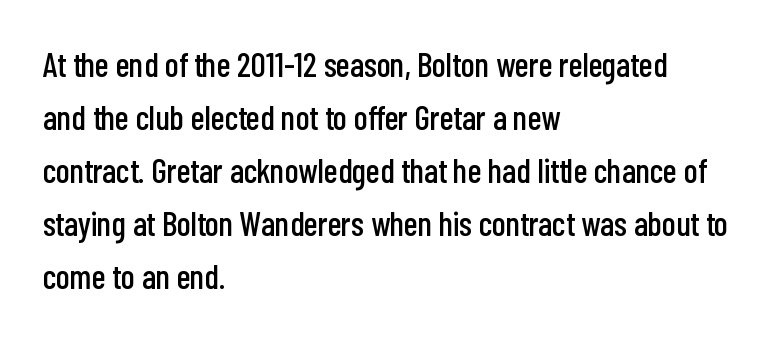
{"serif": "no", "italic": "no", "width": "condensed", "stroke_contrast": "low", "x_height": "medium", "monospaced": "no", "underline": "no", "align": "left", "line_spacing": "normal", "line_spacing_ratio": 1.56, "letter_spacing": "normal", "letter_spacing_em": 0.0, "glyph_px": 34}
